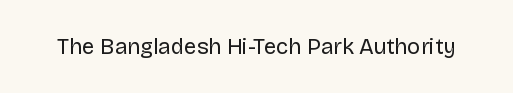
The space directly below the letters is spotless. Quick note: not italic, upright. The line texture is even and compact thanks to regular tracking. These glyphs show unthickened strokes, regular width or finer.
